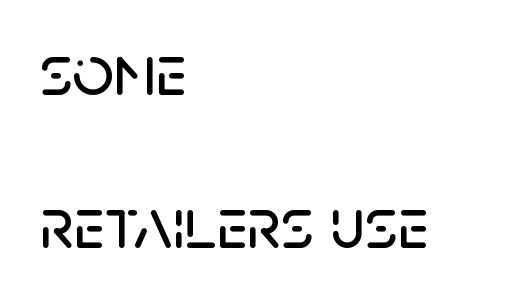
{"serif": "no", "italic": "no", "width": "normal", "stroke_contrast": "low", "x_height": "large", "monospaced": "no", "underline": "no", "align": "left", "line_spacing": "loose", "line_spacing_ratio": 2.1, "letter_spacing": "normal", "letter_spacing_em": 0.0, "glyph_px": 73}
